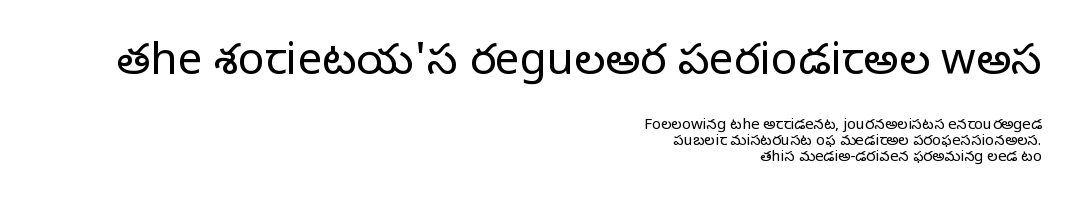
The image shows 44 px light sans-serif type, upright; set right-aligned, tight line spacing (1.06x), normal letter spacing, not underlined; the first (top) block is 2.93x larger; low stroke contrast and a medium x-height.
